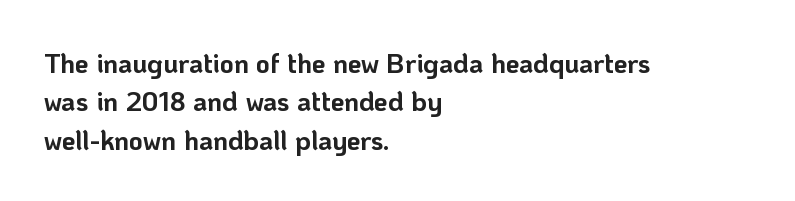
Glyph-to-glyph distance matches everyday printed text. Notice how thick the strokes are: this is what a full bold looks like. A normal amount of white space separates one row of letters from the next. Only glyphs here, with clear space below each row. Vertical strokes here are truly vertical.
